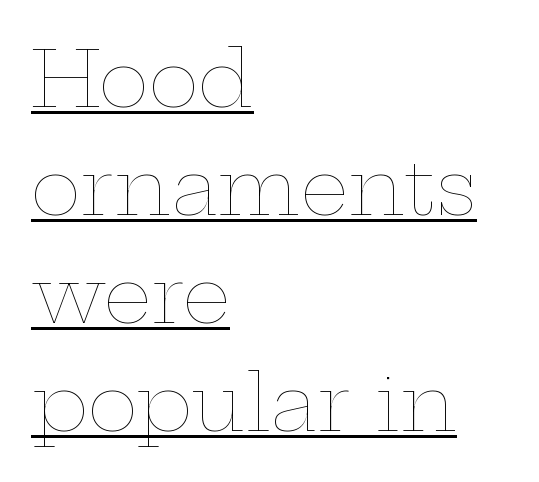
Q: Is the text bold? A: No.
Q: Is the text italic (slanted)? A: No, it is upright.
Q: Is the text underlined? A: Yes.
Q: How is the paragraph aligned? A: Left-aligned.
Q: Is the spacing between letters normal or unusually wide? A: Normal.
Q: Is the spacing between lines tight, normal or loose? A: Normal.
Q: Width (condensed, normal, or wide)? A: Wide.
Q: Stroke contrast? A: Low.
Q: x-height? A: Medium.
Q: Monospaced? A: No.
